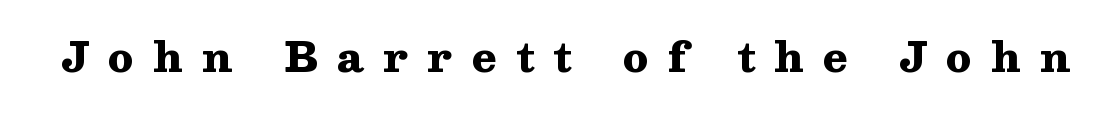
Q: Is the text bold? A: Yes.
Q: Is the text italic (slanted)? A: No, it is upright.
Q: Is the typeface a serif or a sans-serif typeface? A: Serif.
Q: Is the text underlined? A: No.
Q: Is the spacing between letters normal or unusually wide? A: Unusually wide.
Q: Width (condensed, normal, or wide)? A: Wide.
Q: Stroke contrast? A: Medium.
Q: x-height? A: Medium.
Q: Monospaced? A: No.
